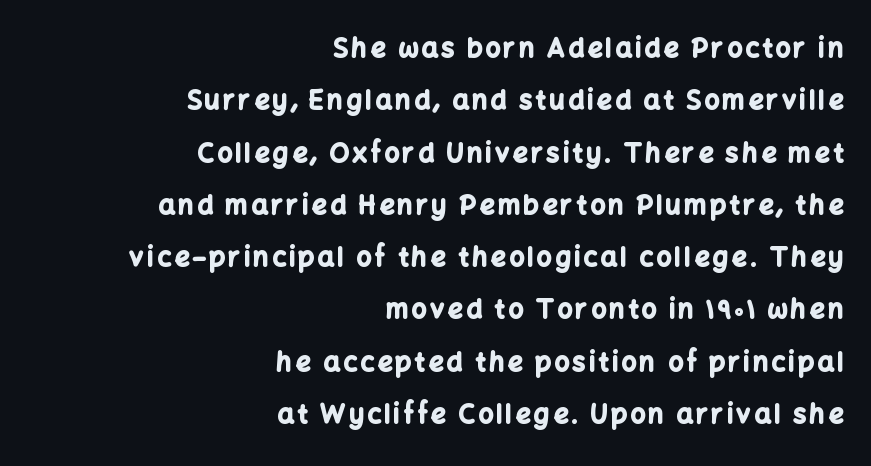
{"italic": "no", "bold": "yes", "underline": "no", "align": "right", "line_spacing": "loose", "line_spacing_ratio": 2.01, "glyph_px": 26}
